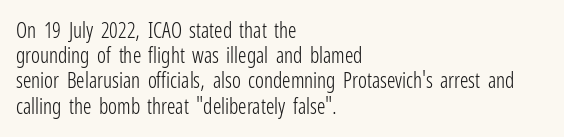
{"italic": "no", "bold": "no", "underline": "no", "align": "left", "line_spacing_ratio": 1.2, "letter_spacing": "normal", "letter_spacing_em": 0.0, "glyph_px": 21}
